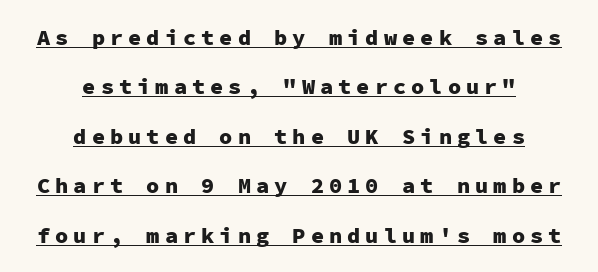
The image shows 22 px bold type, upright; set centered, loose line spacing (2.25x), unusually wide letter spacing (+0.23 em), underlined.
